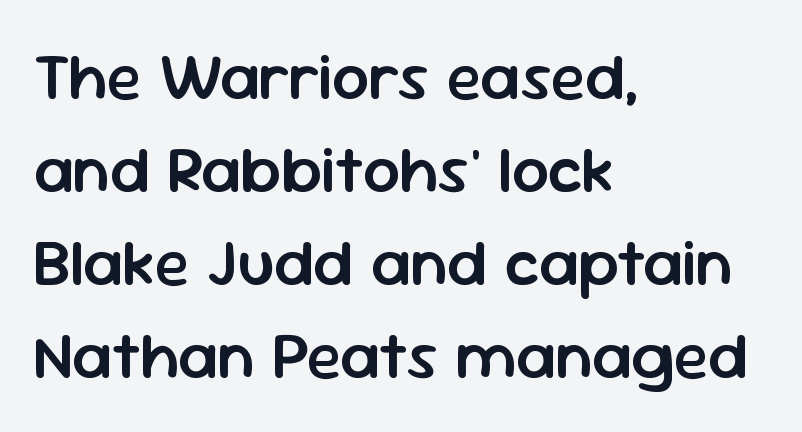
The image shows 66 px semibold sans-serif type, upright; set left-aligned, normal line spacing (1.41x), normal letter spacing, not underlined; low stroke contrast and a medium x-height.
